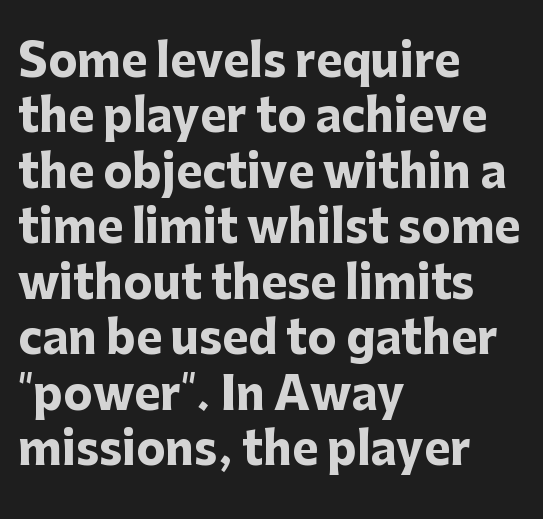
Q: Is the text bold? A: Yes.
Q: Is the text italic (slanted)? A: No, it is upright.
Q: Is the typeface a serif or a sans-serif typeface? A: Sans-serif.
Q: Is the text underlined? A: No.
Q: How is the paragraph aligned? A: Left-aligned.
Q: Is the spacing between letters normal or unusually wide? A: Normal.
Q: Is the spacing between lines tight, normal or loose? A: Normal.
Q: Width (condensed, normal, or wide)? A: Normal.
Q: Stroke contrast? A: Low.
Q: x-height? A: Medium.
Q: Monospaced? A: No.
